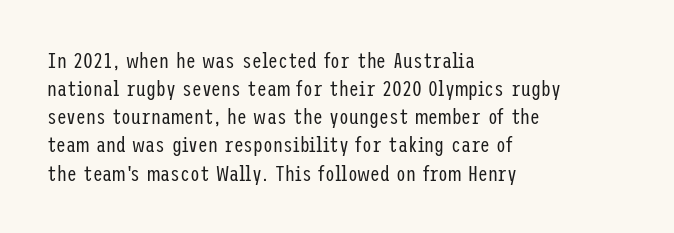
{"italic": "no", "bold": "no", "underline": "no", "align": "left", "line_spacing": "normal", "line_spacing_ratio": 1.28, "letter_spacing": "normal", "letter_spacing_em": 0.0, "glyph_px": 22}
